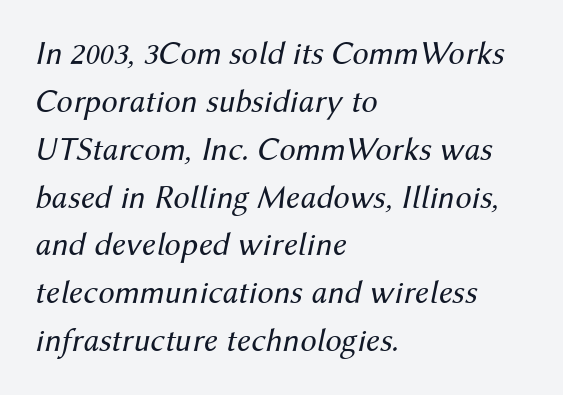
The image shows 33 px regular-weight type, italic (leaning right); set left-aligned, normal line spacing (1.45x), normal letter spacing, not underlined; medium stroke contrast and a medium x-height.
